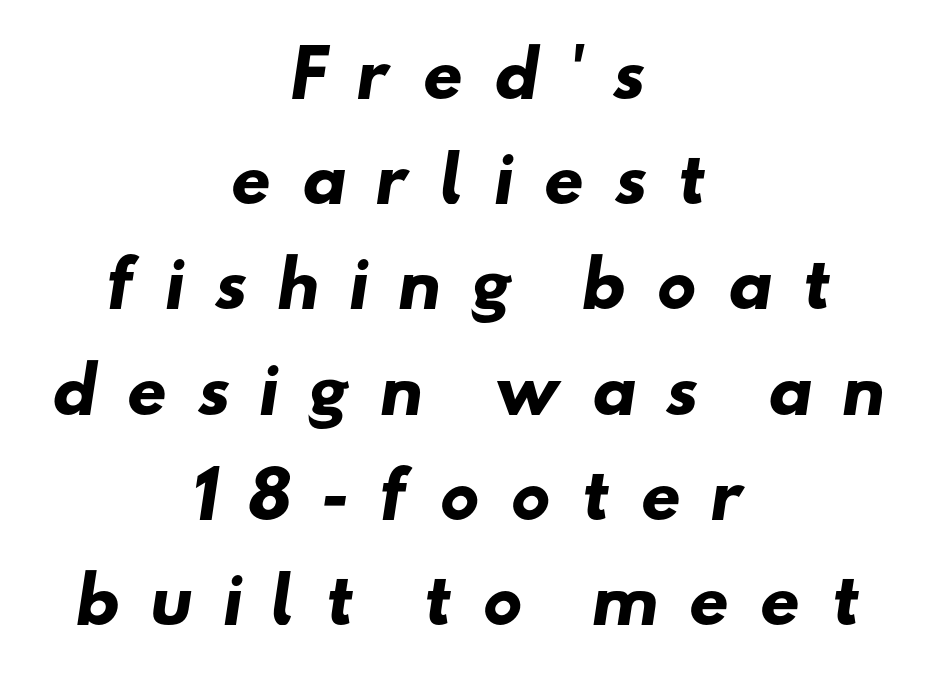
The image shows 63 px heavy, wide sans-serif type; set centered, normal line spacing (1.67x), unusually wide letter spacing (+0.45 em), not underlined; low stroke contrast and a small x-height.
